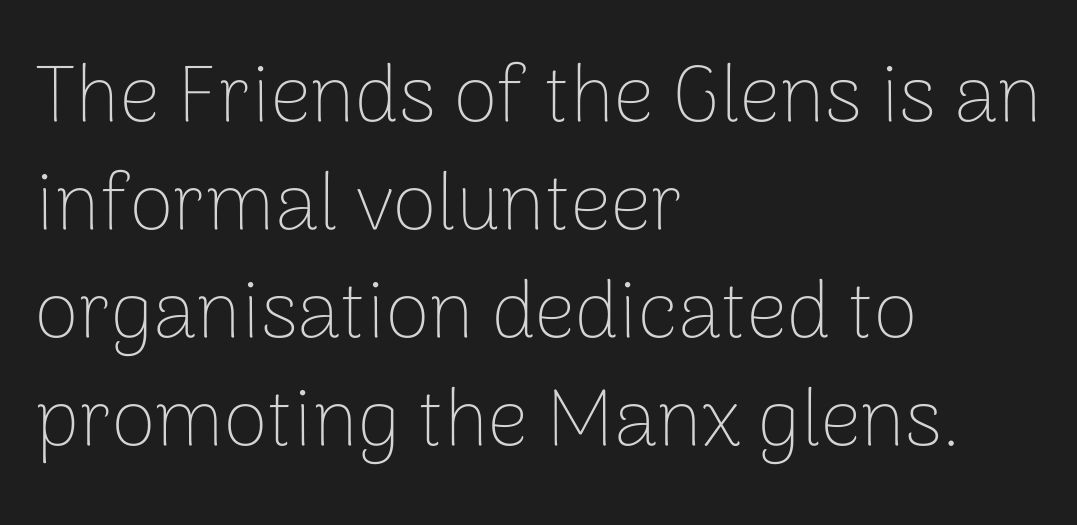
All the whitespace from short lines collects on the right. The passage shown stacks its lines at a standard gap. The passage shown is not bold in any degree. Each letter's strokes conclude bluntly, with no projecting serifs. Words appear dense and cohesive because spacing is normal. The area under the type is left untouched.
